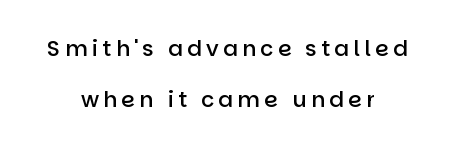
The image shows 22 px text type, upright; set centered, loose line spacing (2.33x), not underlined.
